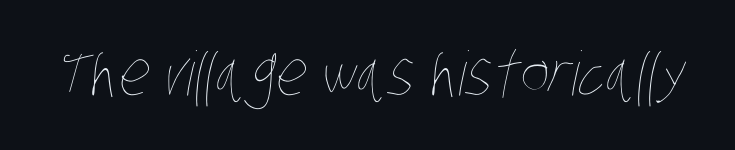
The image shows 61 px thin, condensed type; set normal letter spacing, not underlined; low stroke contrast and a large x-height.
